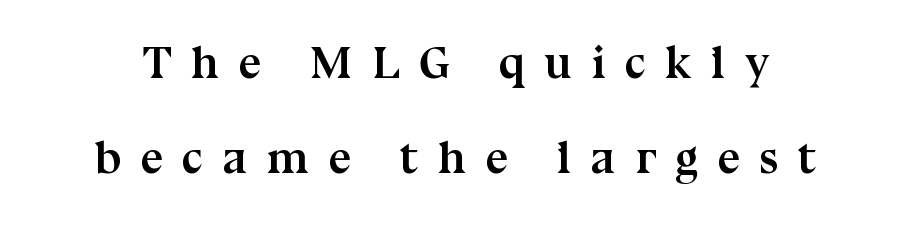
Q: Is the text bold? A: Yes.
Q: Is the text italic (slanted)? A: No, it is upright.
Q: Is the typeface a serif or a sans-serif typeface? A: Serif.
Q: Is the text underlined? A: No.
Q: Is the spacing between letters normal or unusually wide? A: Unusually wide.
Q: Is the spacing between lines tight, normal or loose? A: Loose.
Q: Width (condensed, normal, or wide)? A: Normal.
Q: Stroke contrast? A: Medium.
Q: x-height? A: Medium.
Q: Monospaced? A: No.
